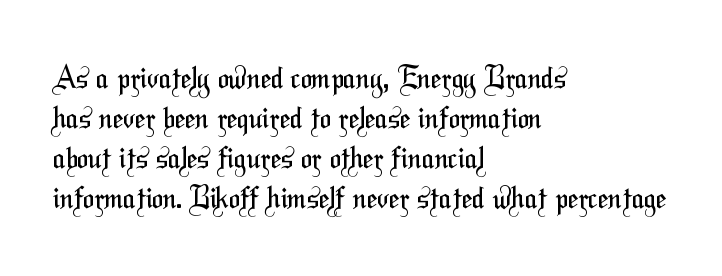
The image shows 30 px regular-weight, condensed sans-serif type; set left-aligned, normal line spacing (1.33x), normal letter spacing, not underlined; medium stroke contrast and a medium x-height.
